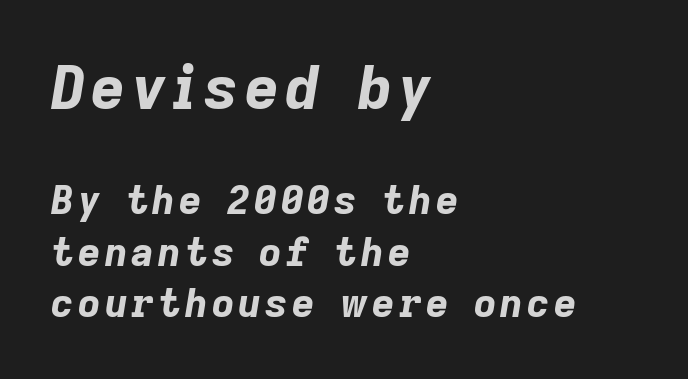
{"italic": "yes", "lean": "right", "slant_degrees": 9, "bold": "yes", "weight": "bold", "width": "normal", "stroke_contrast": "low", "x_height": "medium", "monospaced": "no", "underline": "no", "align": "left", "line_spacing": "normal", "line_spacing_ratio": 1.31, "larger_block": "first", "size_ratio": 1.51, "glyph_px": 59}
